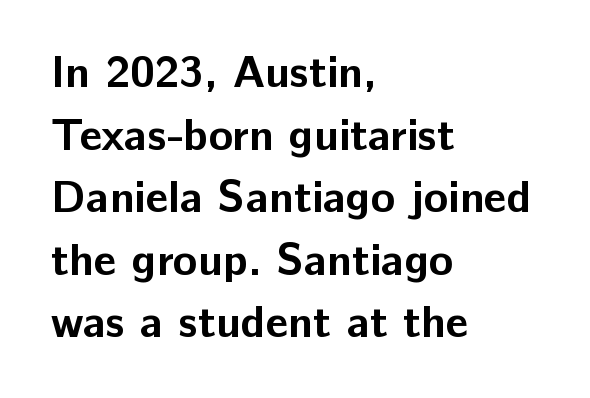
The image shows 45 px bold sans-serif type, upright; set left-aligned, normal line spacing (1.39x), normal letter spacing, not underlined; low stroke contrast and a medium x-height.
